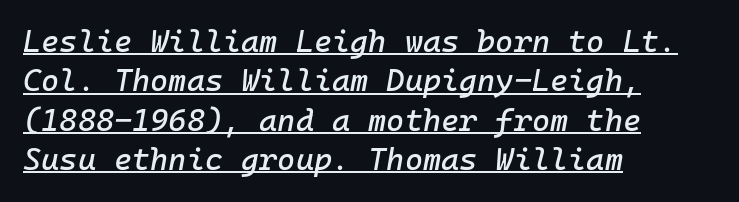
{"italic": "yes", "lean": "right", "slant_degrees": 10, "width": "normal", "stroke_contrast": "low", "x_height": "medium", "underline": "yes", "align": "left", "line_spacing": "normal", "line_spacing_ratio": 1.27, "letter_spacing": "normal", "letter_spacing_em": 0.0, "glyph_px": 31}
